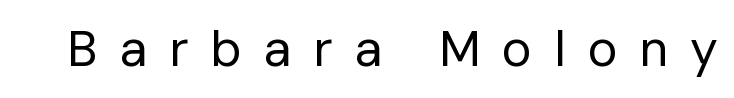
The image shows 50 px regular-weight sans-serif type, upright; set unusually wide letter spacing (+0.44 em), not underlined; low stroke contrast and a medium x-height.
